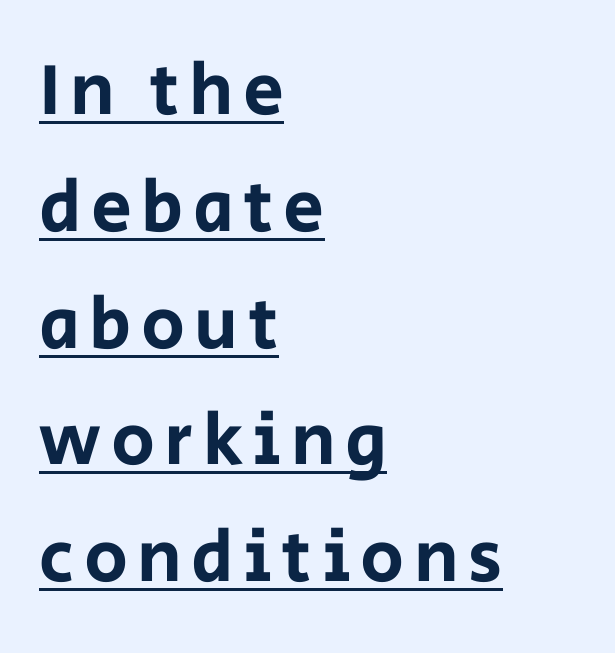
{"serif": "no", "italic": "no", "width": "normal", "stroke_contrast": "low", "x_height": "large", "monospaced": "no", "underline": "yes", "align": "left", "line_spacing": "normal", "line_spacing_ratio": 1.6, "glyph_px": 73}
